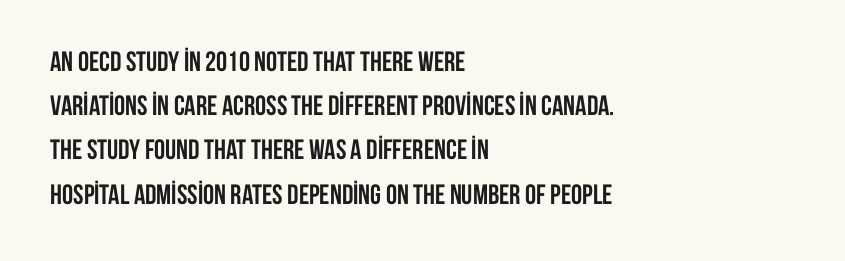
{"serif": "no", "italic": "no", "bold": "yes", "weight": "semibold", "width": "condensed", "stroke_contrast": "low", "x_height": "large", "monospaced": "no", "underline": "no", "align": "left", "line_spacing": "normal", "line_spacing_ratio": 1.58, "letter_spacing": "normal", "letter_spacing_em": 0.0, "glyph_px": 28}
